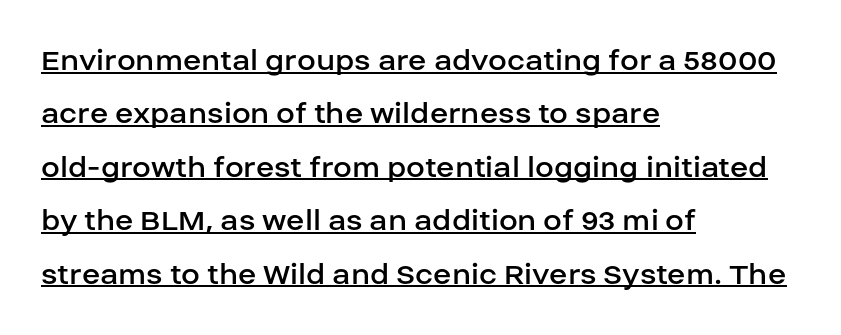
The leading is moderate, giving the passage an even texture. Each word holds together tightly as a unit, with standard inter-letter gaps. This sample uses an upright cut, with every glyph sitting square on the baseline. The text block is weighted toward the left margin, trailing off unevenly rightward. Proportional: the letters do not fall into vertical columns.
